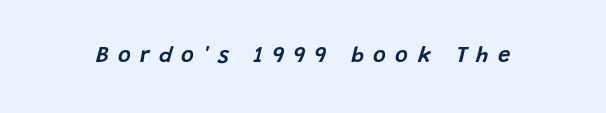
Q: Is the text italic (slanted)? A: Yes, it leans right by about 15 degrees.
Q: Is the text underlined? A: No.
Q: Is the spacing between letters normal or unusually wide? A: Unusually wide.
